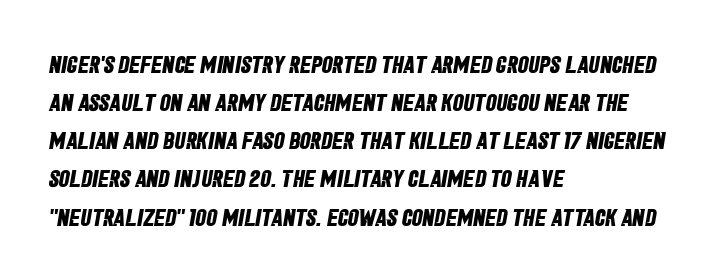
The image shows 24 px bold type; set left-aligned, normal line spacing (1.59x), normal letter spacing, not underlined.
